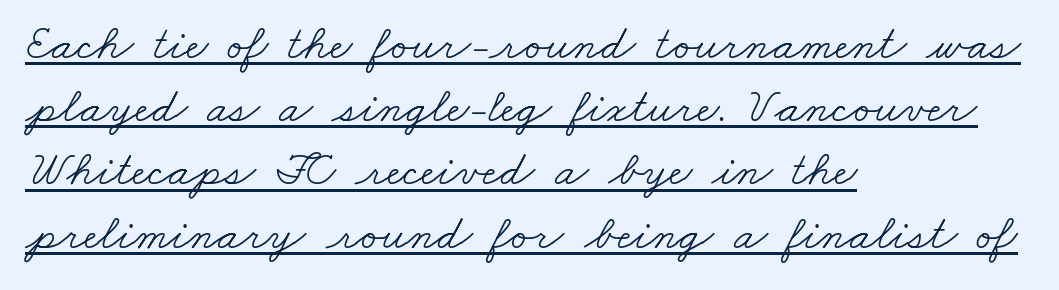
The image shows 49 px light, wide serif type; set left-aligned, normal line spacing (1.29x), normal letter spacing, underlined; low stroke contrast and a small x-height.
